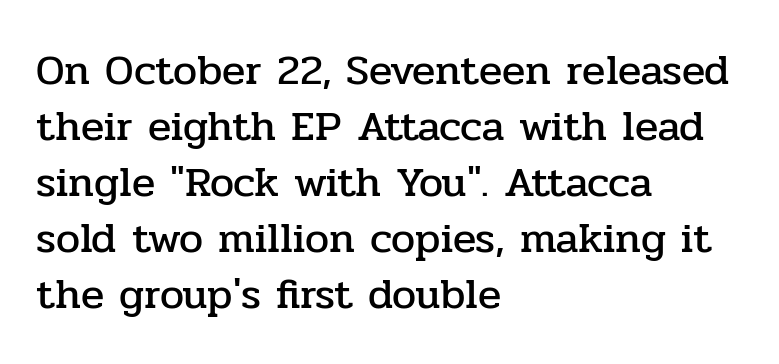
The passage shown is typed in a proportional face where columns would drift. The typeface chosen for these lines features serifs. This block has exactly the height ordinary leading produces. The foot of each line stays bare and open. This sample uses plain, unmodified letter spacing.
